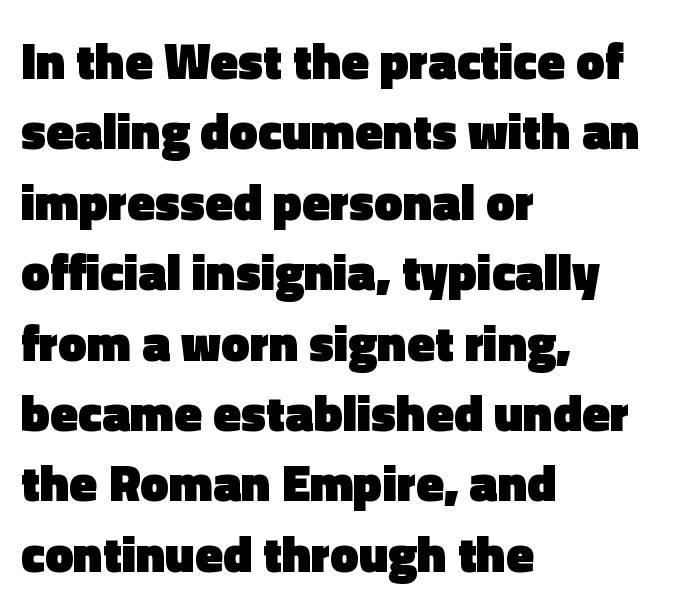
Q: Is the text bold? A: Yes.
Q: Is the text italic (slanted)? A: No, it is upright.
Q: Is the typeface a serif or a sans-serif typeface? A: Sans-serif.
Q: Is the text underlined? A: No.
Q: How is the paragraph aligned? A: Left-aligned.
Q: Is the spacing between letters normal or unusually wide? A: Normal.
Q: Is the spacing between lines tight, normal or loose? A: Normal.
Q: Width (condensed, normal, or wide)? A: Normal.
Q: x-height? A: Medium.
Q: Monospaced? A: No.
